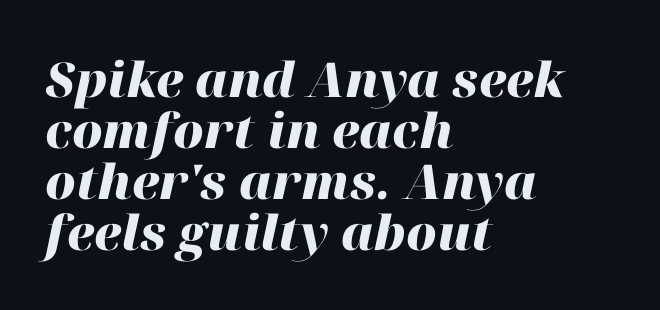
Q: Is the text bold? A: Yes.
Q: Is the text italic (slanted)? A: Yes, it leans right by about 12 degrees.
Q: Is the text underlined? A: No.
Q: How is the paragraph aligned? A: Left-aligned.
Q: Is the spacing between letters normal or unusually wide? A: Normal.
Q: Is the spacing between lines tight, normal or loose? A: Tight.
Q: Width (condensed, normal, or wide)? A: Normal.
Q: Stroke contrast? A: High.
Q: x-height? A: Medium.
Q: Monospaced? A: No.
